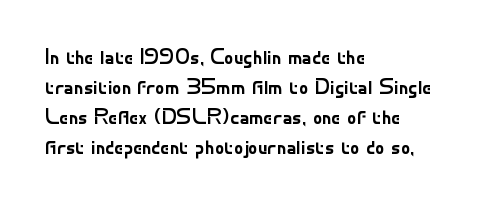
{"italic": "no", "bold": "no", "underline": "no", "align": "left", "line_spacing": "normal", "line_spacing_ratio": 1.3, "letter_spacing": "normal", "letter_spacing_em": 0.0, "glyph_px": 23}
